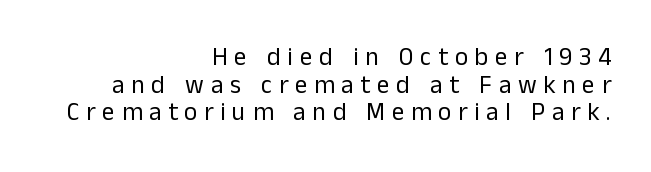
The image shows 25 px text type, upright; set right-aligned, tight line spacing (1.11x), unusually wide letter spacing (+0.27 em), not underlined.
